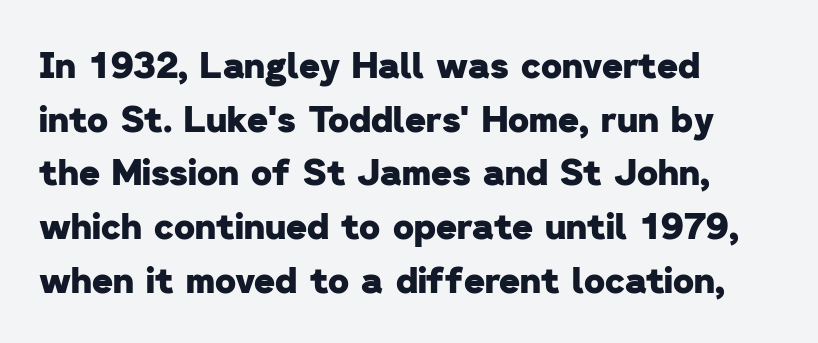
The ragged edge is on the right, which tells us the setting is flush left. One glance says typical: line gaps are just what's usual. Font category for this specimen: sans-serif. Looks like regular typesetting: each glyph gets only the width it needs. The glyphs are unaccompanied by any horizontal stroke below them.
